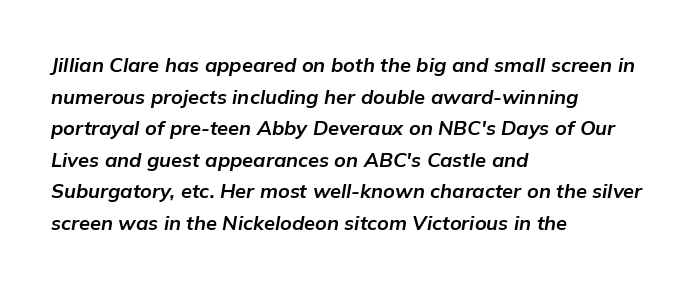
{"italic": "yes", "lean": "right", "slant_degrees": 9, "bold": "yes", "underline": "no", "align": "left", "line_spacing": "normal", "line_spacing_ratio": 1.58, "letter_spacing": "normal", "letter_spacing_em": 0.0, "glyph_px": 20}
